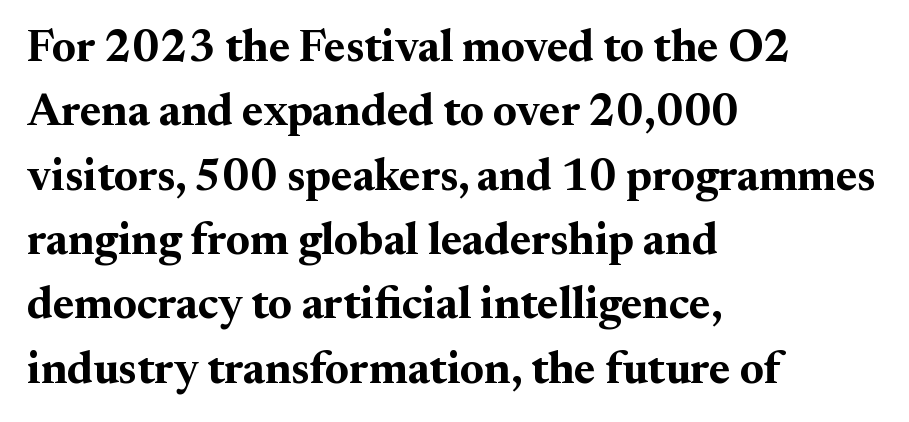
{"serif": "yes", "italic": "no", "bold": "yes", "weight": "bold", "width": "normal", "stroke_contrast": "medium", "x_height": "small", "monospaced": "no", "underline": "no", "align": "left", "line_spacing": "normal", "line_spacing_ratio": 1.43, "letter_spacing": "normal", "letter_spacing_em": 0.0, "glyph_px": 45}
